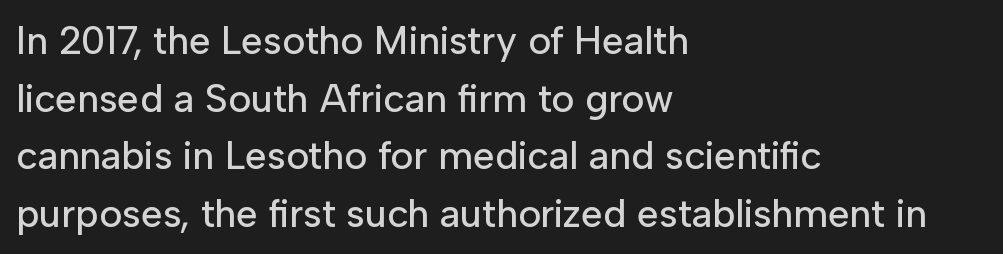
{"serif": "no", "italic": "no", "width": "normal", "stroke_contrast": "low", "x_height": "medium", "monospaced": "no", "underline": "no", "align": "left", "line_spacing": "normal", "line_spacing_ratio": 1.48, "letter_spacing": "normal", "letter_spacing_em": 0.0, "glyph_px": 39}
